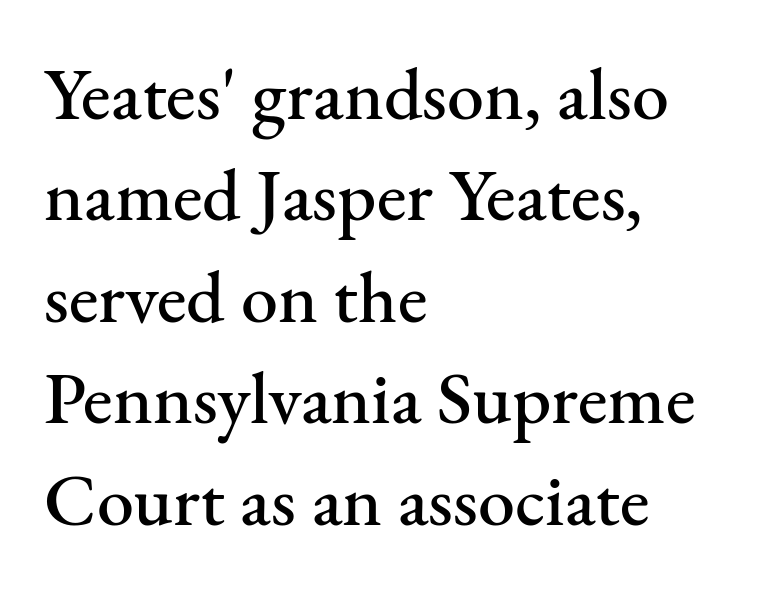
Plain, unruled lines of type. Does the type have serifs? Yes, each stem ends in a small foot. The lines sit at an ordinary, default distance from one another. You could call the tracking neutral — neither tight nor loose. Think of a printed novel: that variable character pitch is what you see here. Characters remain perfectly vertical along every line.
